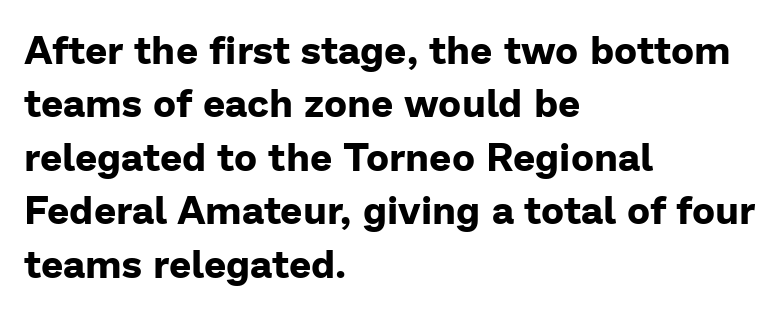
The image shows 39 px bold sans-serif type, upright; set left-aligned, normal line spacing (1.37x), normal letter spacing, not underlined; low stroke contrast and a medium x-height.
